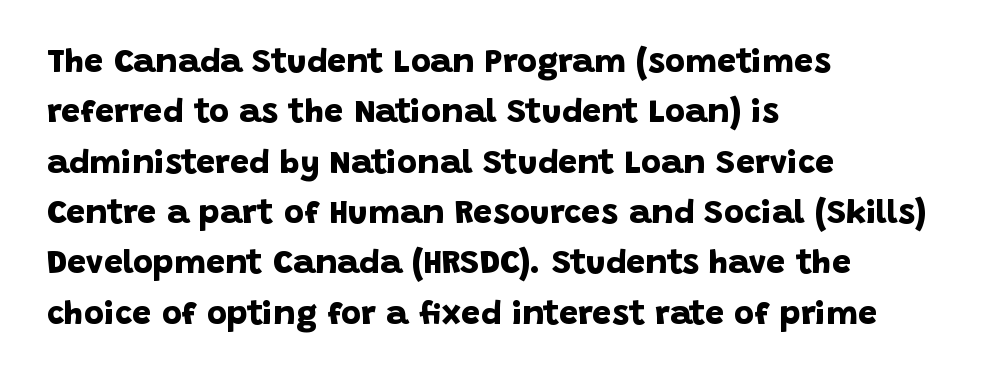
Anything drawn beneath the words? Only blank space. Alignment: flush left. Standard letterfit; no display-style spreading of the glyphs. Note: no serifs on the glyphs. Leading matches the norm, producing a regular column. Character widths vary here, with narrow letters taking less room than wide ones.
